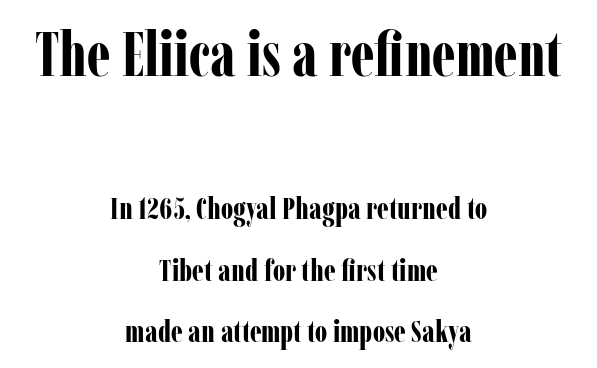
Font category for this specimen: serif. You can tell it's not italic because the verticals are truly vertical. Line starts and ends both wander, symmetrically. The baseline area is clear. The upper block of text is set noticeably larger than the block beneath it. Think of a printed novel: that variable character pitch is what you see here.
